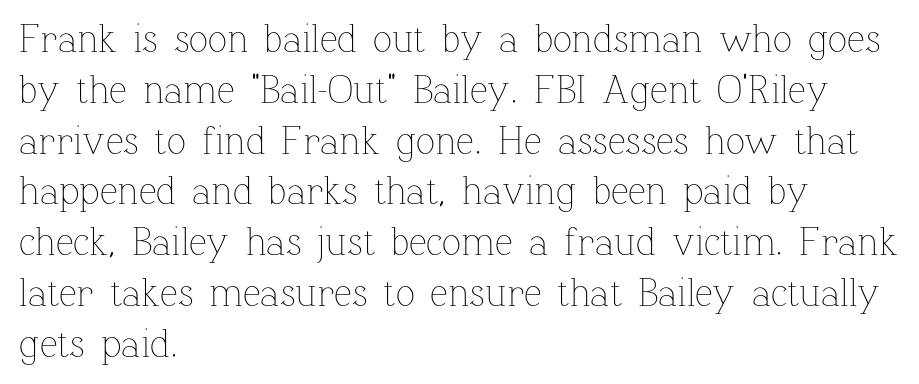
The image shows 40 px thin type, upright; set left-aligned, normal line spacing (1.27x), normal letter spacing, not underlined; low stroke contrast and a medium x-height.
